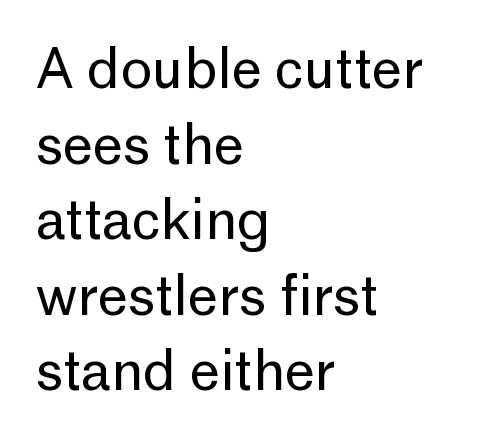
The image shows 54 px regular-weight sans-serif type, upright; set left-aligned, normal line spacing (1.4x), normal letter spacing, not underlined; low stroke contrast and a medium x-height.
